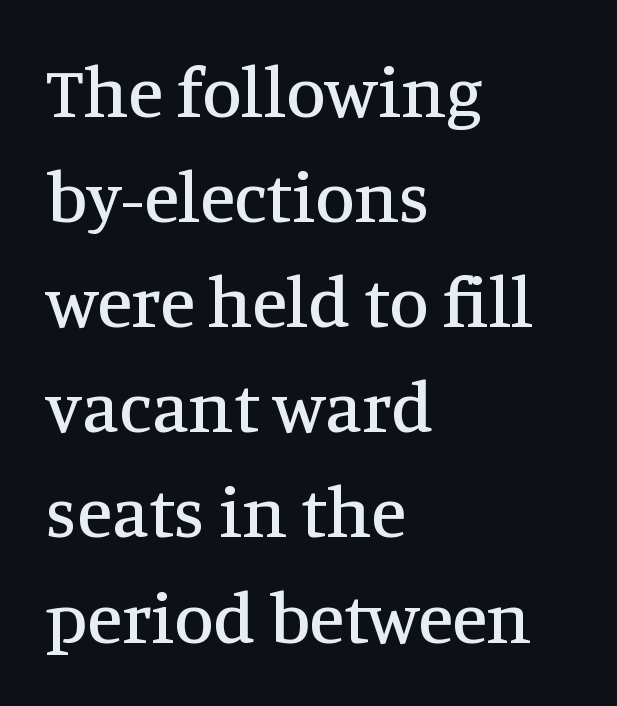
The lettering holds an erect, upright posture throughout. If you measured baseline to baseline, you'd find a middling distance. The paragraph has a hard left edge and a soft right edge. The words here are not underlined.
